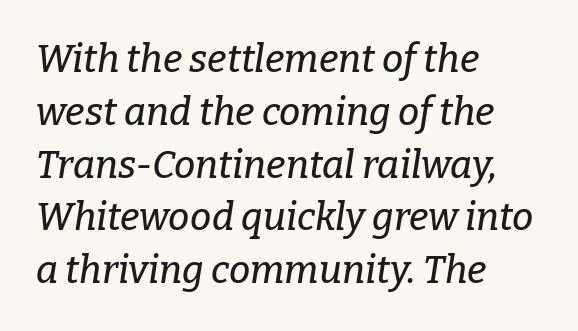
The image shows 38 px serif type, italic (leaning right); set left-aligned, normal line spacing (1.39x), normal letter spacing, not underlined; low stroke contrast and a medium x-height.
